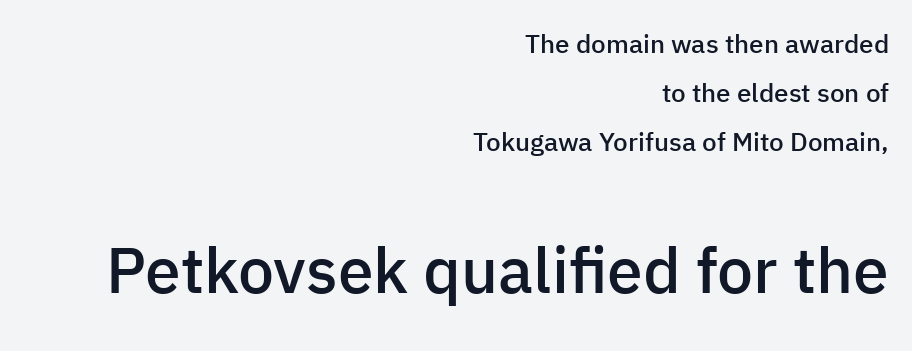
The image shows 64 px semibold sans-serif type, upright; set right-aligned, line spacing 1.88x, normal letter spacing, not underlined; the second (bottom) block is 2.46x larger; low stroke contrast and a medium x-height.
